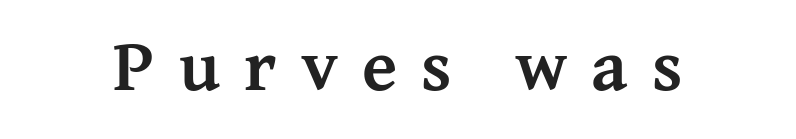
{"serif": "yes", "italic": "no", "bold": "yes", "weight": "semibold", "width": "normal", "stroke_contrast": "medium", "x_height": "medium", "monospaced": "no", "underline": "no", "letter_spacing": "wide", "letter_spacing_em": 0.33, "glyph_px": 73}
